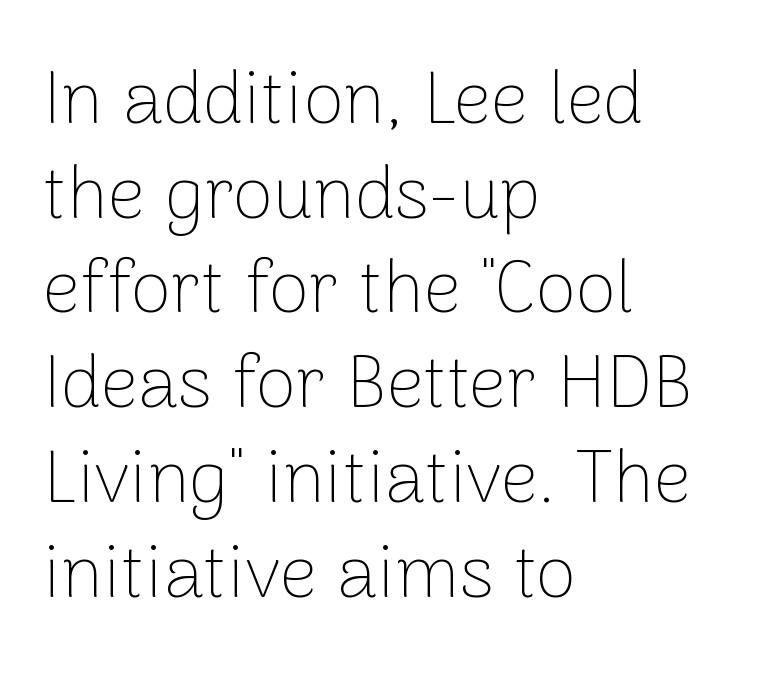
The image shows 74 px thin sans-serif type, upright; set left-aligned, normal line spacing (1.28x), normal letter spacing, not underlined; low stroke contrast and a medium x-height.
